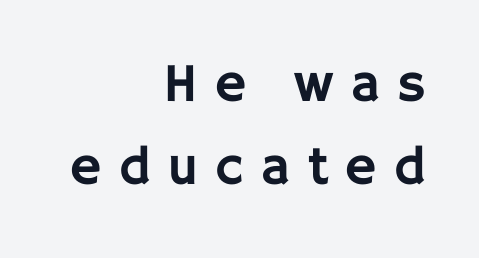
The image shows 55 px sans-serif type, upright; set right-aligned, normal line spacing (1.51x), unusually wide letter spacing (+0.31 em), not underlined; low stroke contrast and a large x-height.
